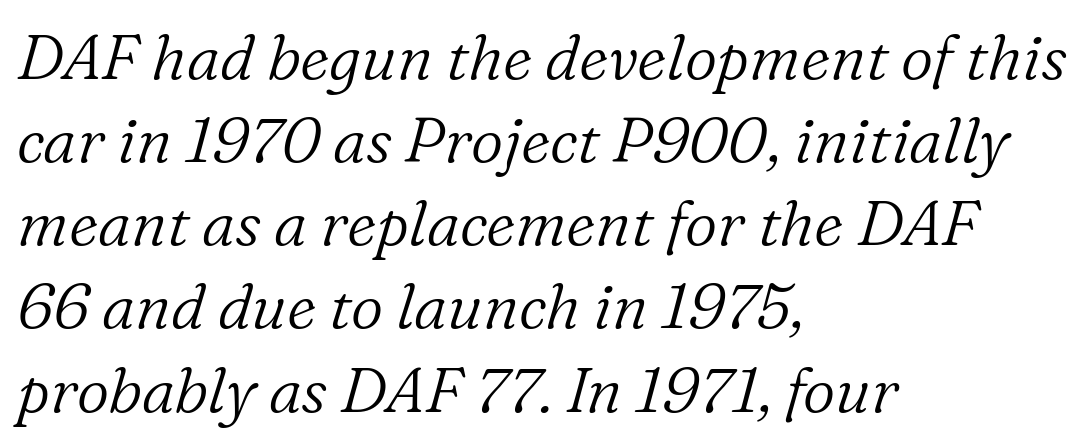
Q: Is the text bold? A: No.
Q: Is the text italic (slanted)? A: Yes, it leans right by about 16 degrees.
Q: Is the typeface a serif or a sans-serif typeface? A: Serif.
Q: Is the text underlined? A: No.
Q: How is the paragraph aligned? A: Left-aligned.
Q: Is the spacing between letters normal or unusually wide? A: Normal.
Q: Is the spacing between lines tight, normal or loose? A: Normal.
Q: Width (condensed, normal, or wide)? A: Normal.
Q: Stroke contrast? A: Low.
Q: x-height? A: Medium.
Q: Monospaced? A: No.
